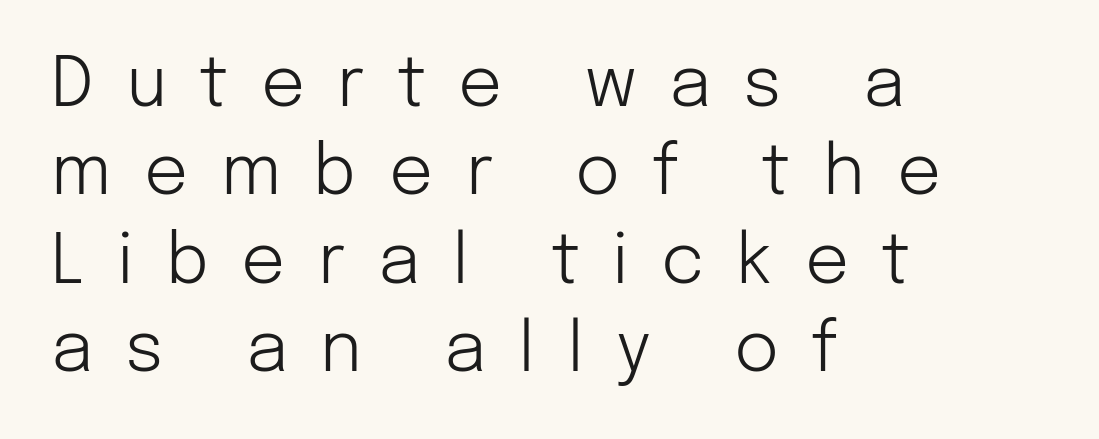
Q: Is the text bold? A: No.
Q: Is the text italic (slanted)? A: No, it is upright.
Q: Is the typeface a serif or a sans-serif typeface? A: Sans-serif.
Q: Is the text underlined? A: No.
Q: How is the paragraph aligned? A: Left-aligned.
Q: Is the spacing between letters normal or unusually wide? A: Unusually wide.
Q: Is the spacing between lines tight, normal or loose? A: Normal.
Q: Width (condensed, normal, or wide)? A: Normal.
Q: Stroke contrast? A: Low.
Q: x-height? A: Medium.
Q: Monospaced? A: No.
